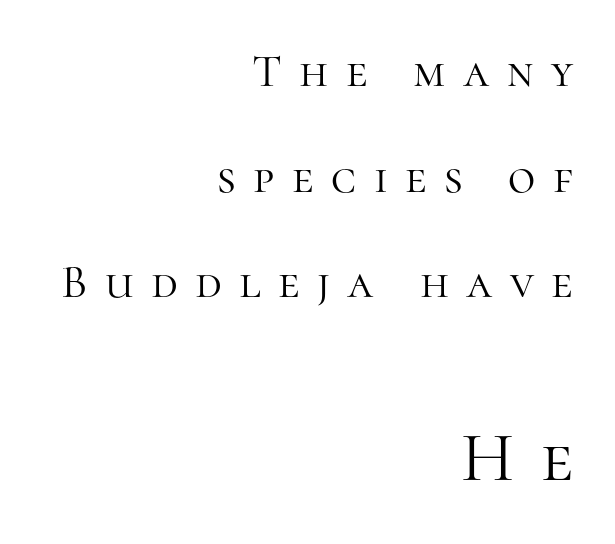
{"serif": "yes", "italic": "no", "bold": "no", "weight": "light", "width": "normal", "stroke_contrast": "high", "x_height": "medium", "monospaced": "no", "underline": "no", "align": "right", "line_spacing": "loose", "line_spacing_ratio": 2.25, "letter_spacing": "wide", "letter_spacing_em": 0.37, "larger_block": "second", "size_ratio": 1.49, "glyph_px": 70}
